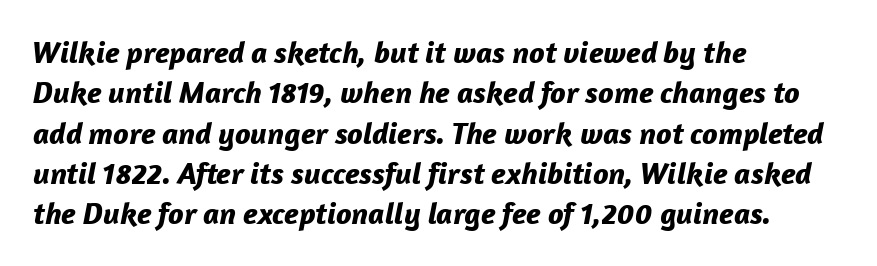
The image shows 31 px bold type, italic (leaning right); set left-aligned, normal line spacing (1.3x), normal letter spacing, not underlined; low stroke contrast and a medium x-height.
